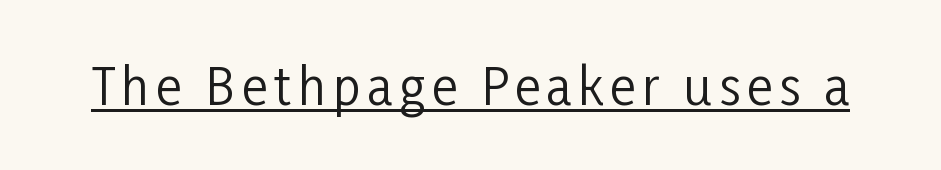
Posture: vertical. Spacing verdict: proportional, widths tailored to each character. Are there feet on the stems? There aren't — it's a sans. The font is comparable to plain body text, perhaps lighter.
